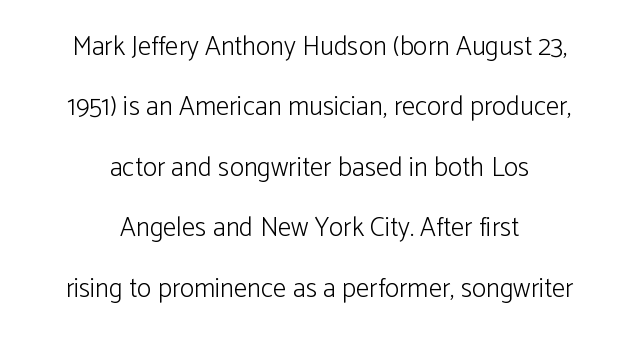
Quick note: interline space is abundant. A quiet, ordinary-to-light weight characterises the typeface. Any mark beneath the type? The region is blank. You could call the tracking neutral — neither tight nor loose. The rag falls on both sides of this text block equally.
